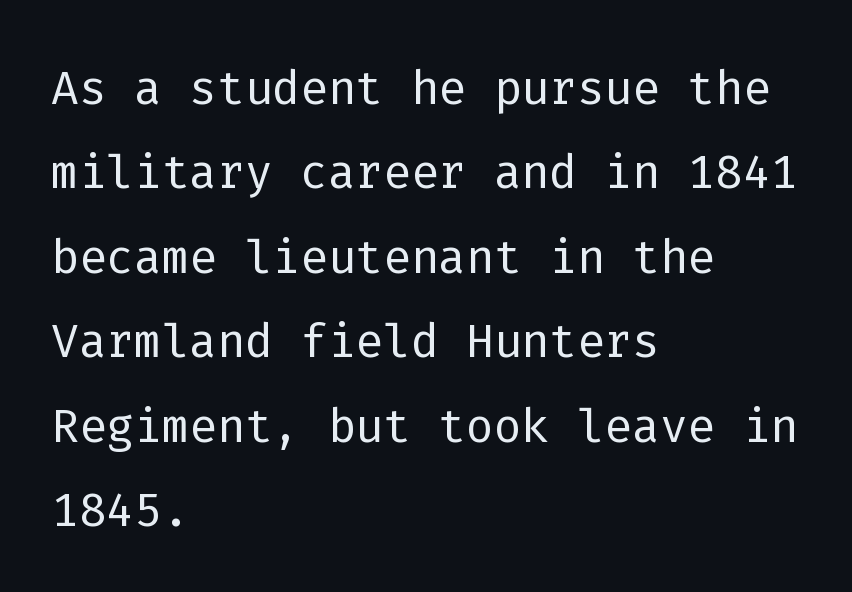
The image shows 65 px light sans-serif type, upright, monospaced; set left-aligned, normal line spacing (1.3x), normal letter spacing, not underlined; low stroke contrast and a medium x-height.
